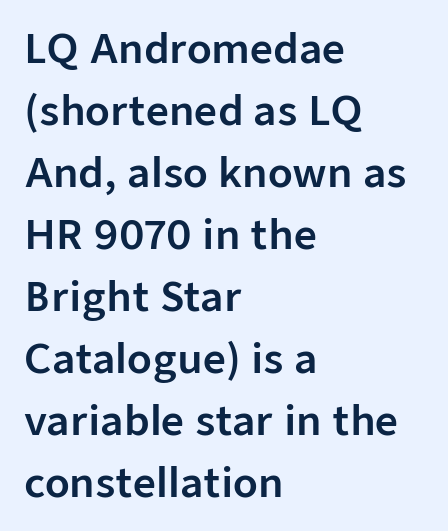
The image shows 40 px sans-serif type, upright; set left-aligned, normal line spacing (1.55x), normal letter spacing, not underlined; low stroke contrast and a medium x-height.
